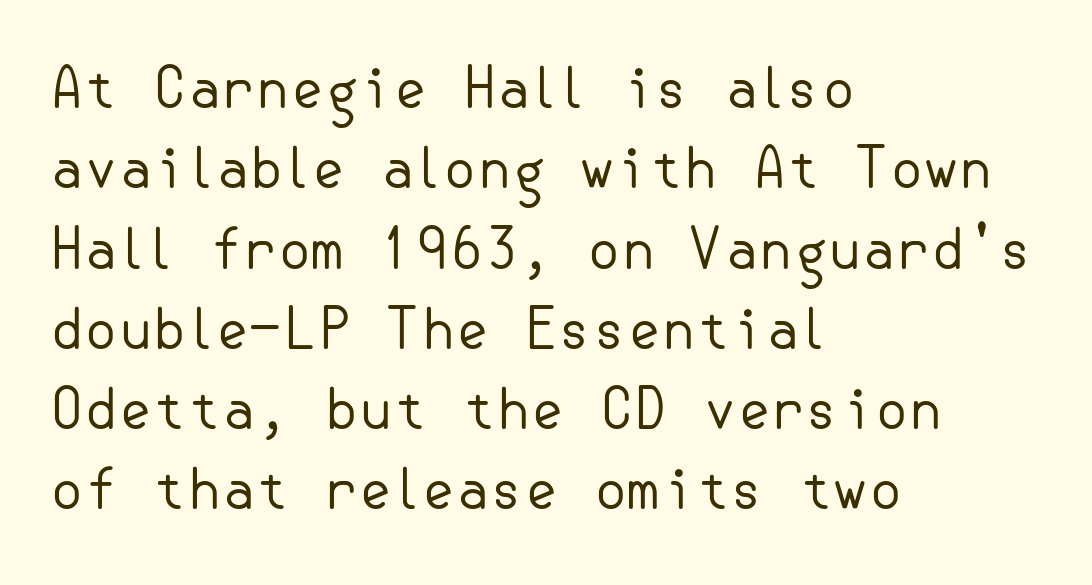
{"serif": "no", "italic": "no", "bold": "no", "weight": "regular", "width": "normal", "stroke_contrast": "low", "x_height": "small", "underline": "no", "align": "left", "line_spacing": "normal", "line_spacing_ratio": 1.46, "letter_spacing": "normal", "letter_spacing_em": 0.0, "glyph_px": 55}
